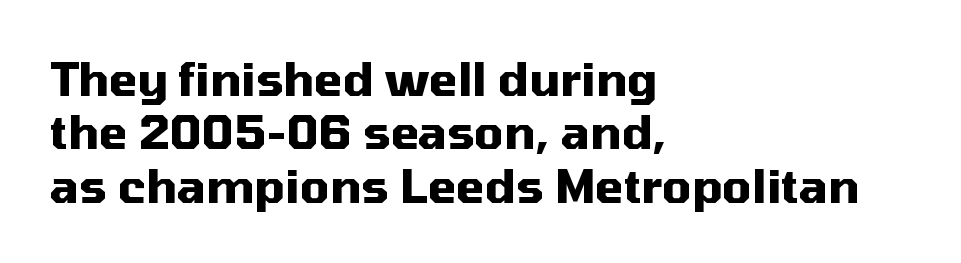
Q: Is the text bold? A: Yes.
Q: Is the text italic (slanted)? A: No, it is upright.
Q: Is the typeface a serif or a sans-serif typeface? A: Sans-serif.
Q: Is the text underlined? A: No.
Q: How is the paragraph aligned? A: Left-aligned.
Q: Is the spacing between letters normal or unusually wide? A: Normal.
Q: Width (condensed, normal, or wide)? A: Normal.
Q: Stroke contrast? A: Medium.
Q: x-height? A: Medium.
Q: Monospaced? A: No.
